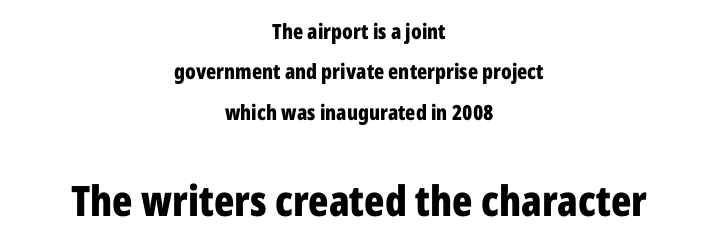
The image shows 42 px bold, condensed sans-serif type, upright; set centered, loose line spacing (1.92x), normal letter spacing, not underlined; the second (bottom) block is 2.0x larger; low stroke contrast and a medium x-height.
